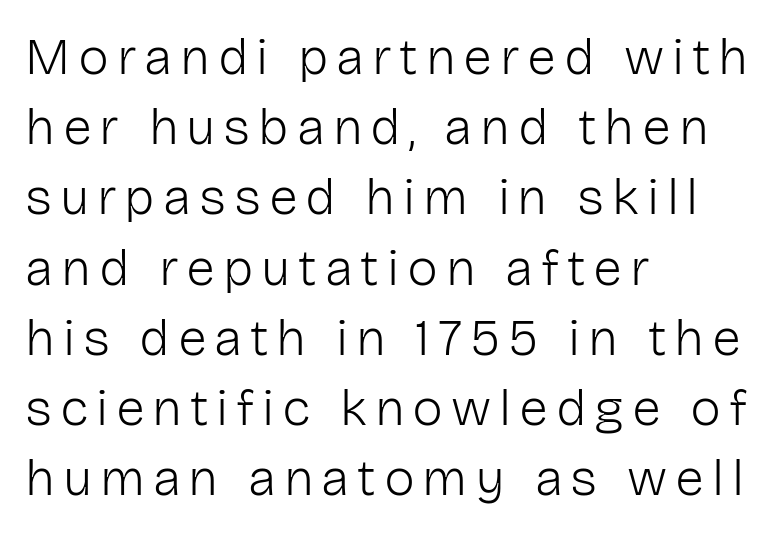
The image shows 52 px light sans-serif type, upright; set left-aligned, normal line spacing (1.35x), not underlined; low stroke contrast and a medium x-height.
